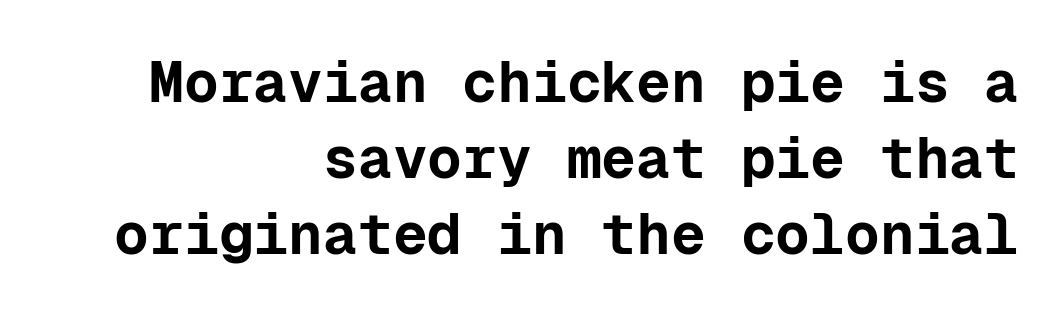
Q: Is the text bold? A: Yes.
Q: Is the text italic (slanted)? A: No, it is upright.
Q: Is the typeface a serif or a sans-serif typeface? A: Sans-serif.
Q: Is the text underlined? A: No.
Q: How is the paragraph aligned? A: Right-aligned.
Q: Is the spacing between letters normal or unusually wide? A: Normal.
Q: Is the spacing between lines tight, normal or loose? A: Normal.
Q: Width (condensed, normal, or wide)? A: Normal.
Q: Stroke contrast? A: Low.
Q: x-height? A: Medium.
Q: Monospaced? A: Yes.
